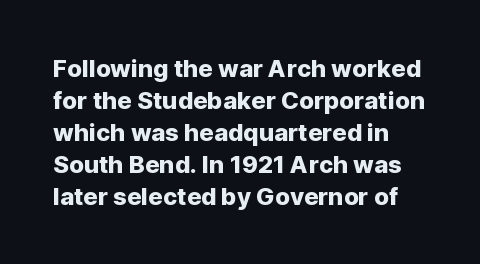
No italicization has been applied; the sample stays upright. The vertical gap from one line to the next is medium. Standard letterfit; no display-style spreading of the glyphs. The passage is arranged the way most books set body copy — flush left. Rule under the text: the space is simply empty.
